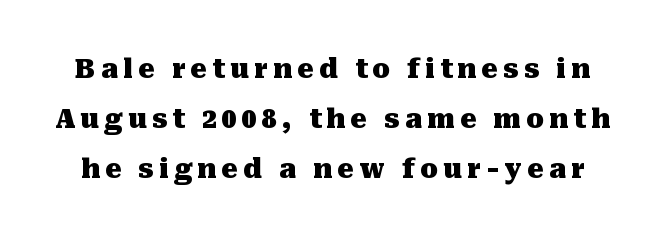
The image shows 26 px bold type, upright; set loose line spacing (1.93x), unusually wide letter spacing (+0.2 em), not underlined.
